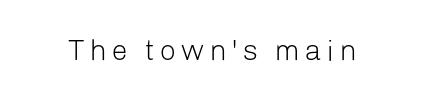
The string is rendered with underlining switched off. Weight: not bold — regular or lighter. The specimen reads as upright at a glance. Spacing verdict: proportional, widths tailored to each character.
